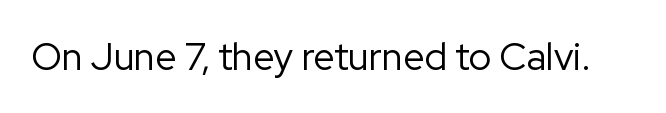
The image shows 38 px regular-weight sans-serif type, upright; set normal letter spacing, not underlined; low stroke contrast and a medium x-height.
